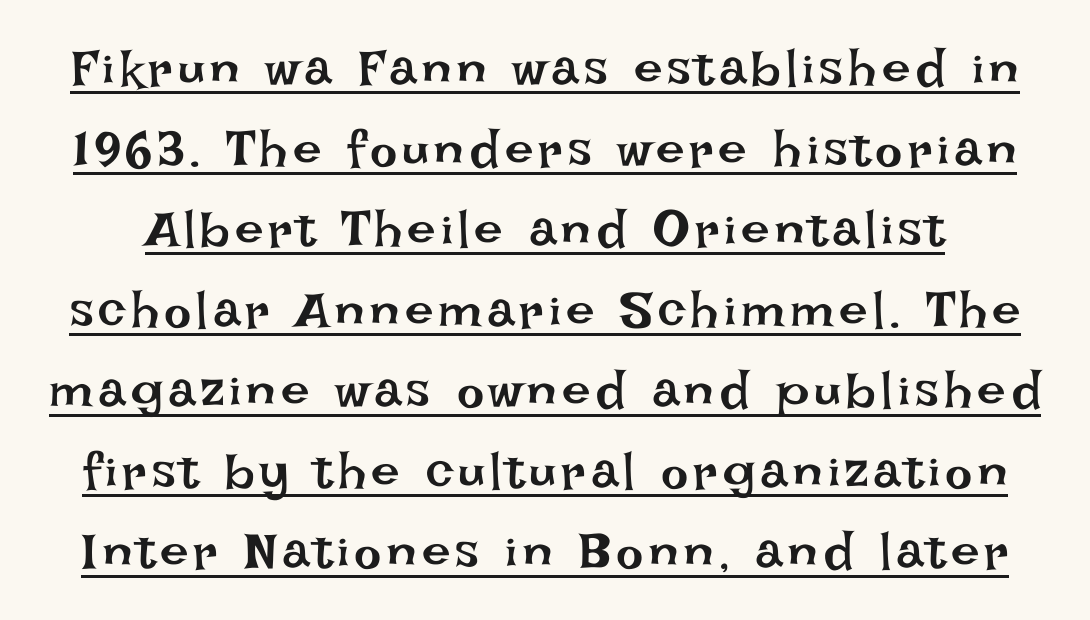
{"italic": "no", "bold": "no", "weight": "regular", "width": "normal", "stroke_contrast": "low", "x_height": "large", "monospaced": "no", "underline": "yes", "line_spacing": "normal", "line_spacing_ratio": 1.58, "glyph_px": 51}
